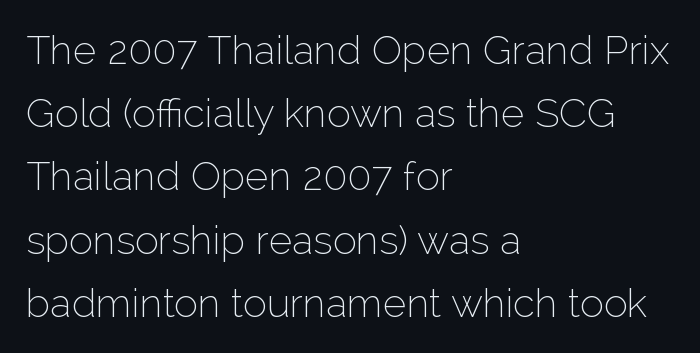
Successive baselines arrive at the customary interval. Think standard paragraph weight, or any step lighter than that. The typeface chosen for these lines omits serifs. Is there any slant? The stems are plumb. Compared with a centered layout, this one pins lines to the left instead.
